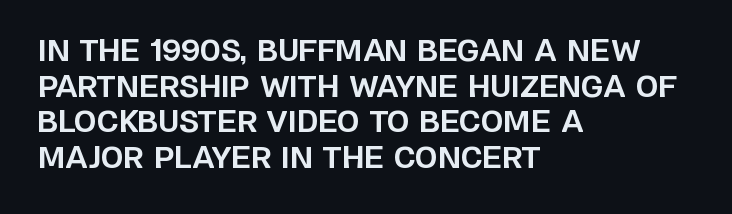
{"serif": "no", "italic": "no", "bold": "yes", "weight": "bold", "width": "normal", "stroke_contrast": "low", "x_height": "large", "monospaced": "no", "underline": "no", "align": "left", "line_spacing_ratio": 1.23, "letter_spacing": "normal", "letter_spacing_em": 0.0, "glyph_px": 29}
